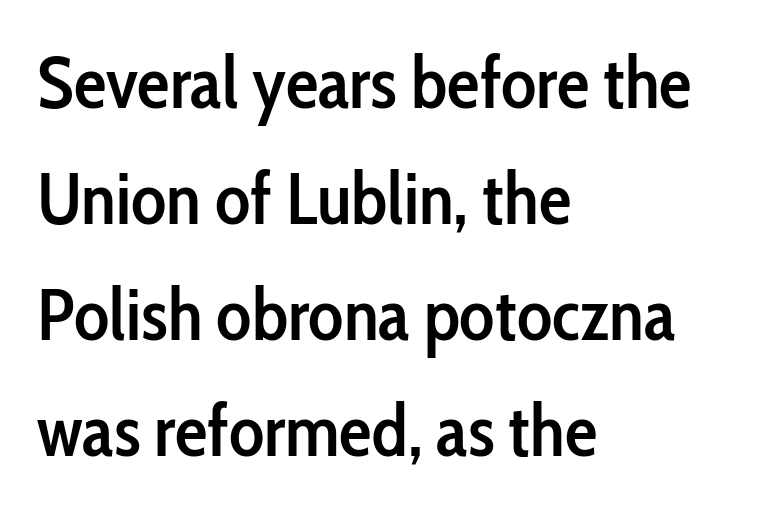
This rendering leaves character spacing at its baseline value. A somewhat darkened texture: the type is semibold rather than bold. Posture: vertical. You could not count columns in this text — the font is proportionally spaced. A clean baseline with only descenders dipping below it.
